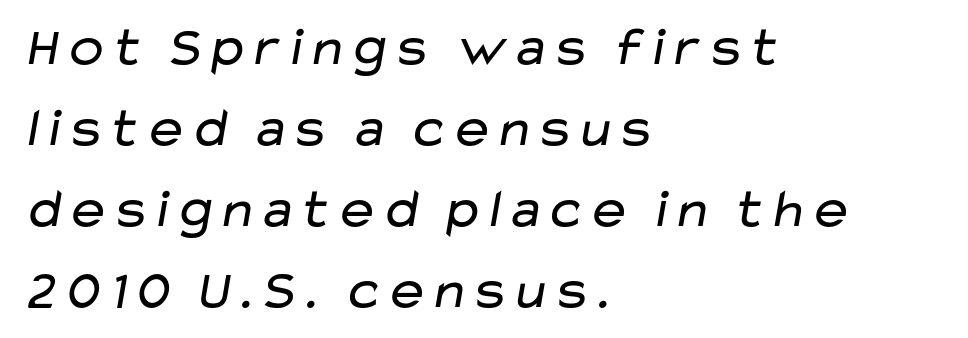
Q: Is the text bold? A: No.
Q: Is the typeface a serif or a sans-serif typeface? A: Sans-serif.
Q: Is the text underlined? A: No.
Q: How is the paragraph aligned? A: Left-aligned.
Q: Is the spacing between letters normal or unusually wide? A: Normal.
Q: Is the spacing between lines tight, normal or loose? A: Normal.
Q: Width (condensed, normal, or wide)? A: Wide.
Q: Stroke contrast? A: Low.
Q: x-height? A: Medium.
Q: Monospaced? A: No.
